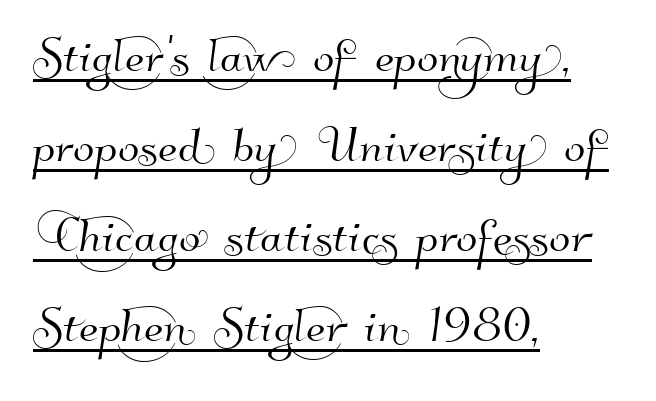
The rendering uses natural spacing where letterforms have individual widths. Does the leading feel generous? No, just average. Characters follow at the spacing the type designer built in. Quick note: underline on. This rendering employs a face without finishing strokes, i.e., a sans-serif.
